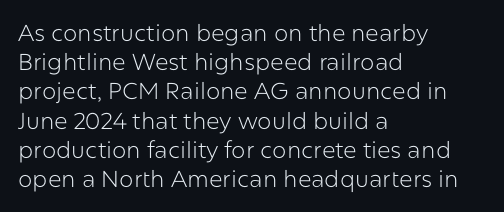
Q: Is the text bold? A: No.
Q: Is the text italic (slanted)? A: No, it is upright.
Q: Is the text underlined? A: No.
Q: How is the paragraph aligned? A: Left-aligned.
Q: Is the spacing between letters normal or unusually wide? A: Normal.
Q: Is the spacing between lines tight, normal or loose? A: Normal.
